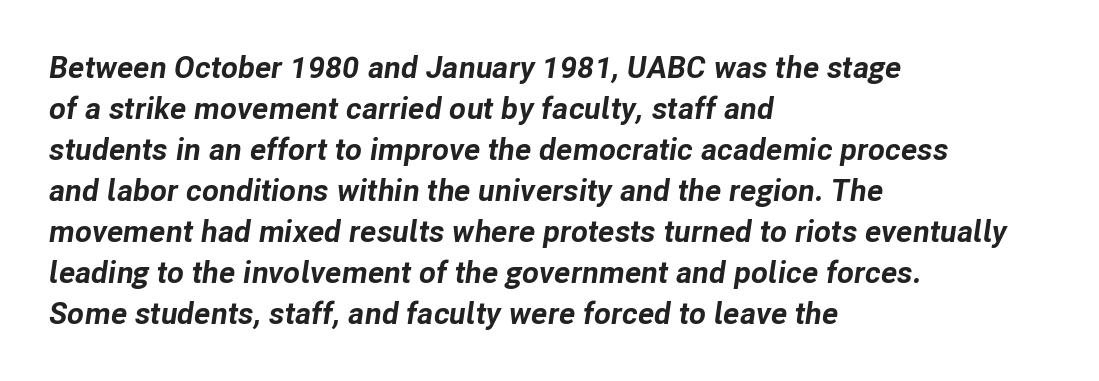
Q: Is the text bold? A: Yes.
Q: Is the text italic (slanted)? A: Yes, it leans right by about 8 degrees.
Q: Is the text underlined? A: No.
Q: How is the paragraph aligned? A: Left-aligned.
Q: Is the spacing between letters normal or unusually wide? A: Normal.
Q: Is the spacing between lines tight, normal or loose? A: Normal.
Q: Width (condensed, normal, or wide)? A: Normal.
Q: Stroke contrast? A: Low.
Q: x-height? A: Medium.
Q: Monospaced? A: No.
